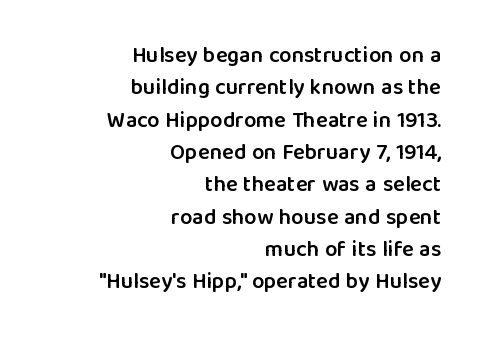
The image shows 22 px text type, upright; set right-aligned, normal line spacing (1.47x), normal letter spacing, not underlined.
